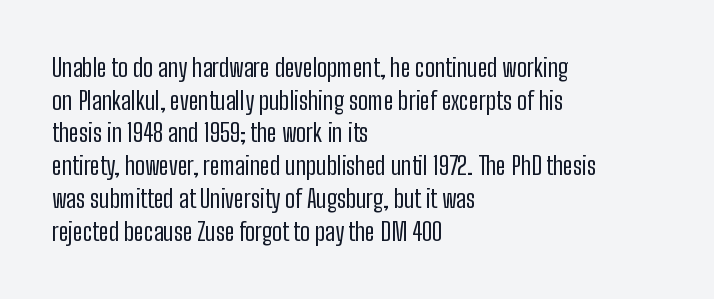
The image shows 25 px text type, upright; set left-aligned, normal line spacing (1.31x), normal letter spacing, not underlined.
